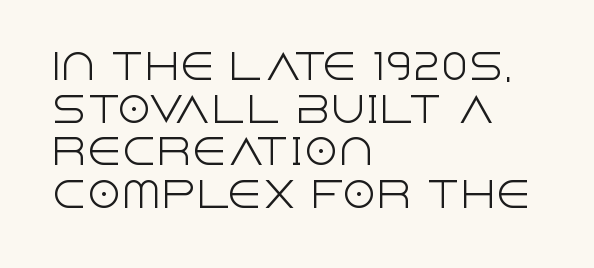
Q: Is the text bold? A: No.
Q: Is the text italic (slanted)? A: No, it is upright.
Q: Is the typeface a serif or a sans-serif typeface? A: Sans-serif.
Q: Is the text underlined? A: No.
Q: How is the paragraph aligned? A: Left-aligned.
Q: Is the spacing between letters normal or unusually wide? A: Normal.
Q: Width (condensed, normal, or wide)? A: Normal.
Q: x-height? A: Large.
Q: Monospaced? A: No.
